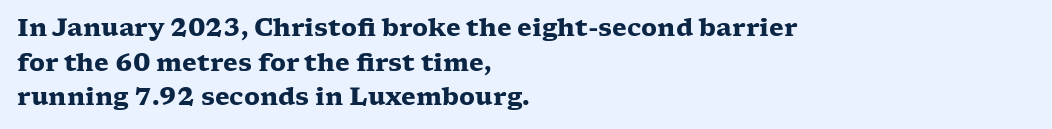
Q: Is the text bold? A: Yes.
Q: Is the text italic (slanted)? A: No, it is upright.
Q: Is the text underlined? A: No.
Q: How is the paragraph aligned? A: Left-aligned.
Q: Is the spacing between letters normal or unusually wide? A: Normal.
Q: Is the spacing between lines tight, normal or loose? A: Normal.
